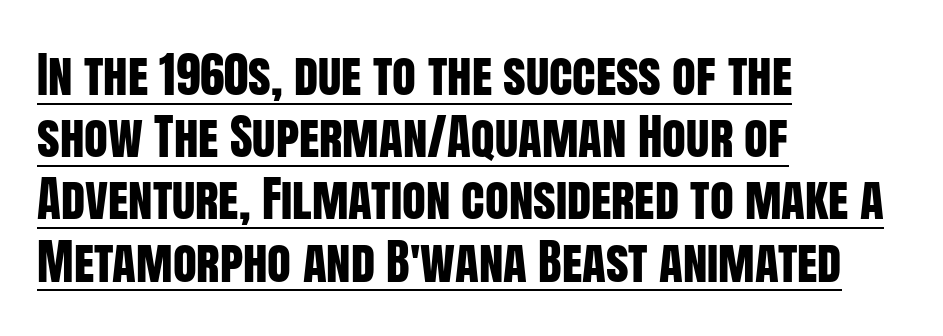
Typeset ragged right — the left edge is the straight one. Look at the tracking — it's just the regular setting, nothing added. Posture: vertical. The designer went with a sans here, leaving each stem footless. The rows are spaced the way most documents space them. Each letter keeps its own natural width here, so spacing adapts to shape.
